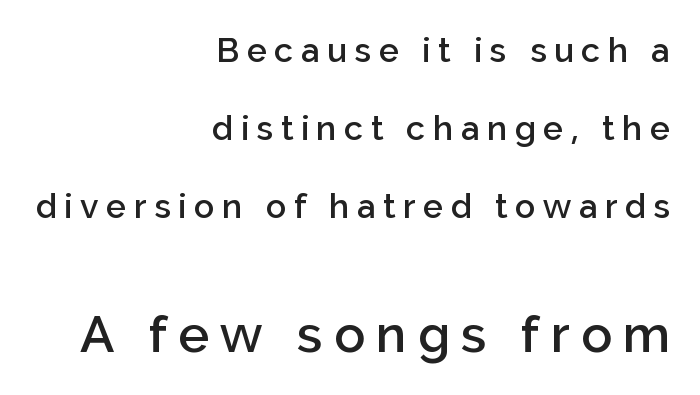
{"serif": "no", "italic": "no", "bold": "semi", "weight": "semibold", "width": "normal", "stroke_contrast": "low", "x_height": "medium", "monospaced": "no", "underline": "no", "align": "right", "line_spacing": "loose", "line_spacing_ratio": 2.29, "letter_spacing": "wide", "letter_spacing_em": 0.22, "larger_block": "second", "size_ratio": 1.5, "glyph_px": 51}
